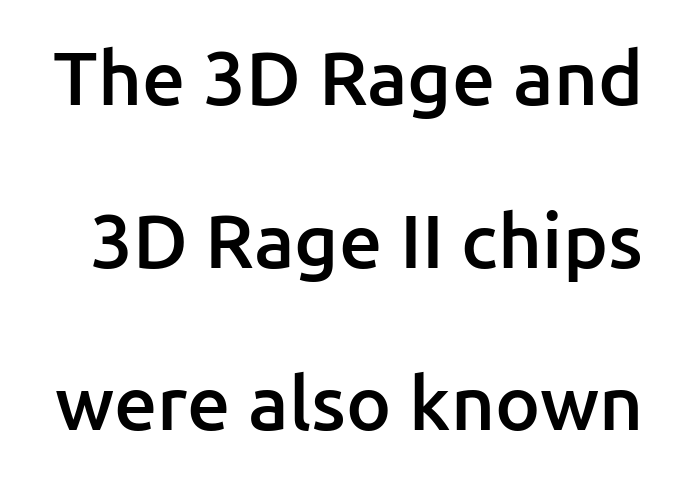
No feet cap the strokes, marking this as sans-serif type. These lines are rendered in a variable-pitch font. Clear beneath every line of the passage. If you drew a line through each stem, it would be perfectly vertical. This block would shrink considerably if given ordinary leading; it's expanded now. The tracking reads as untouched default to a designer's eye.
